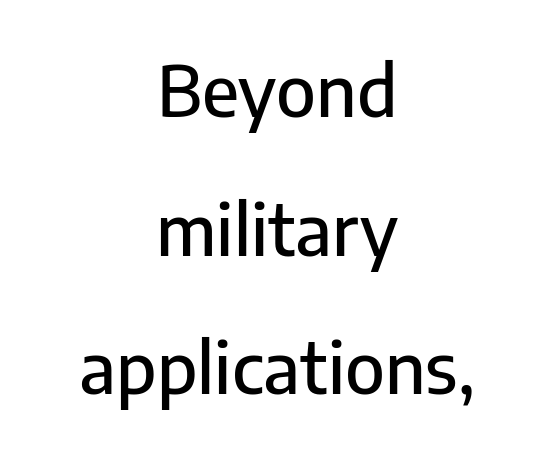
Q: Is the text italic (slanted)? A: No, it is upright.
Q: Is the typeface a serif or a sans-serif typeface? A: Sans-serif.
Q: Is the text underlined? A: No.
Q: How is the paragraph aligned? A: Centered.
Q: Is the spacing between letters normal or unusually wide? A: Normal.
Q: Is the spacing between lines tight, normal or loose? A: Loose.
Q: Width (condensed, normal, or wide)? A: Normal.
Q: Stroke contrast? A: Low.
Q: x-height? A: Medium.
Q: Monospaced? A: No.
